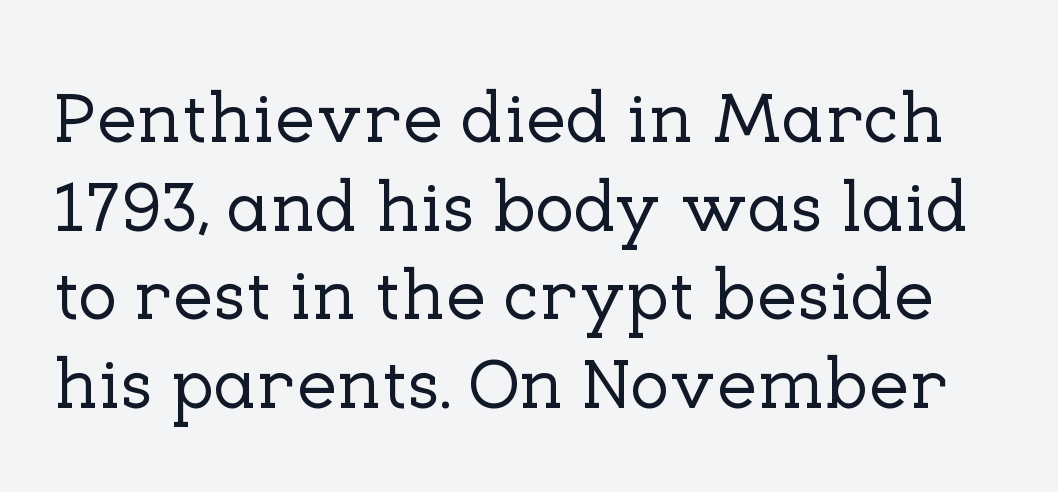
The typeface chosen for these lines features serifs. Looks like regular typesetting: each glyph gets only the width it needs. Unmarked baselines from the first word to the last. The lettering stays uniformly vertical, giving the passage a roman look. Caption: standard tracking, unaltered.
